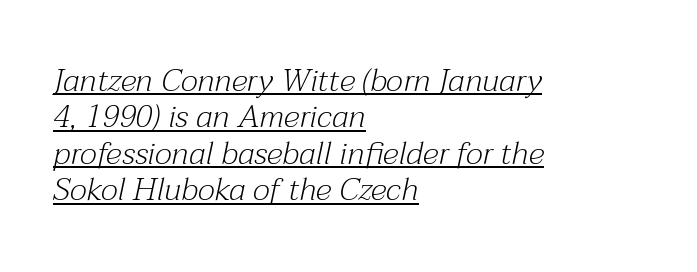
Spacing between characters is what you'd get straight out of the box. Each letter keeps its own natural width here, so spacing adapts to shape. Students, observe: this is what under-led, compact text looks like. Yep, that's italic — everything's leaning.
